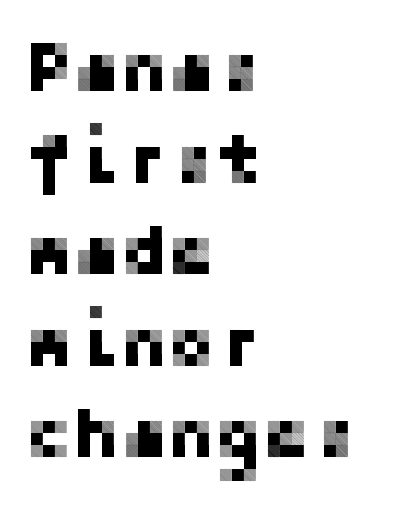
{"serif": "no", "italic": "no", "width": "normal", "stroke_contrast": "low", "x_height": "medium", "underline": "no", "align": "left", "line_spacing": "normal", "line_spacing_ratio": 1.29, "letter_spacing": "normal", "letter_spacing_em": 0.0, "glyph_px": 71}
